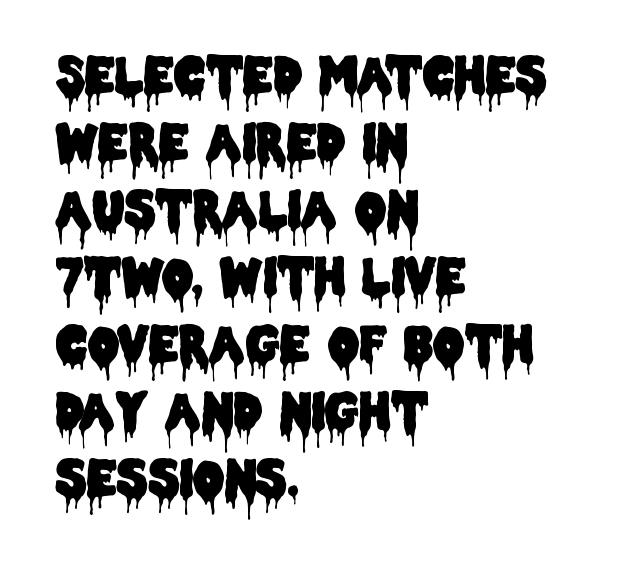
No extra tracking has been applied to these lines. The typography opts for an upright posture over an oblique one. Evenly set lines give the paragraph a standard silhouette. A sans-serif font was chosen for this passage.
